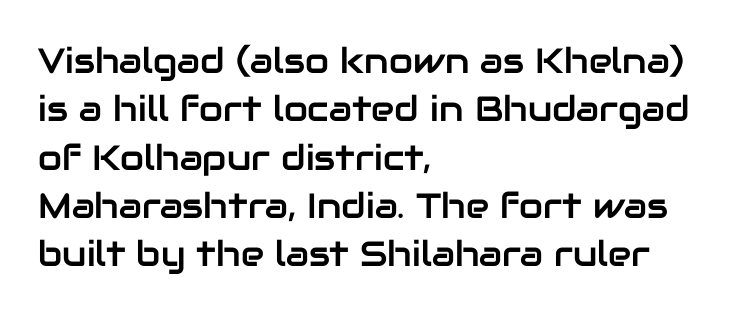
The image shows 35 px sans-serif type, upright; set left-aligned, normal line spacing (1.38x), normal letter spacing, not underlined; low stroke contrast and a medium x-height.
